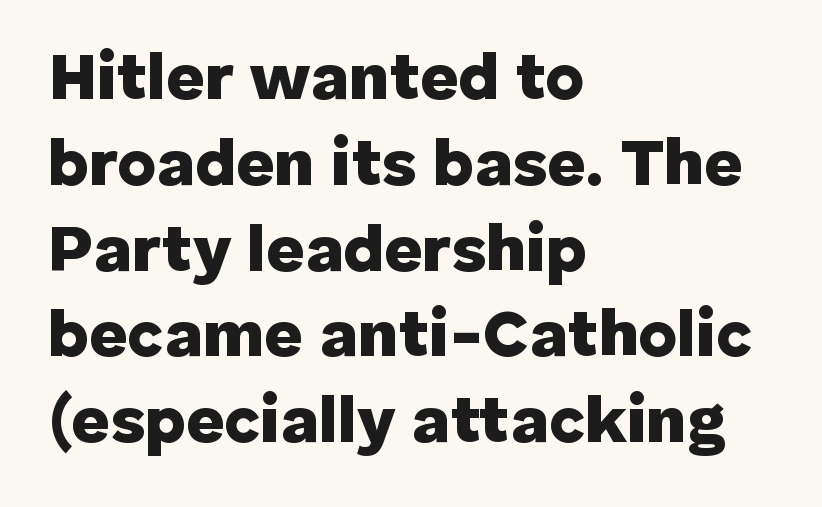
Is this a sans? Yes — the strokes have no serifs. The characters look thick and weighty, a clear bold. Baseline-to-baseline distance is the conventional proportion of letter height. Underlining? Definitely not there. Short and long lines alike share a common starting point at left.
